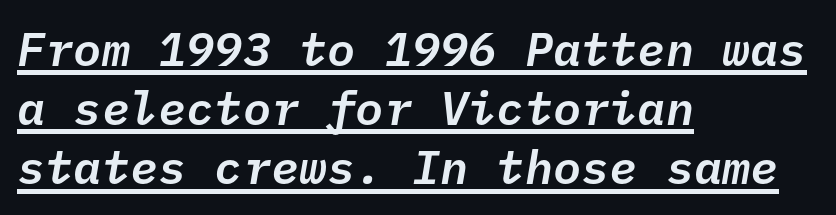
Q: Is the text italic (slanted)? A: Yes, it leans right by about 10 degrees.
Q: Is the text underlined? A: Yes.
Q: How is the paragraph aligned? A: Left-aligned.
Q: Is the spacing between letters normal or unusually wide? A: Normal.
Q: Is the spacing between lines tight, normal or loose? A: Normal.
Q: Width (condensed, normal, or wide)? A: Normal.
Q: Stroke contrast? A: Low.
Q: x-height? A: Medium.
Q: Monospaced? A: Yes.
